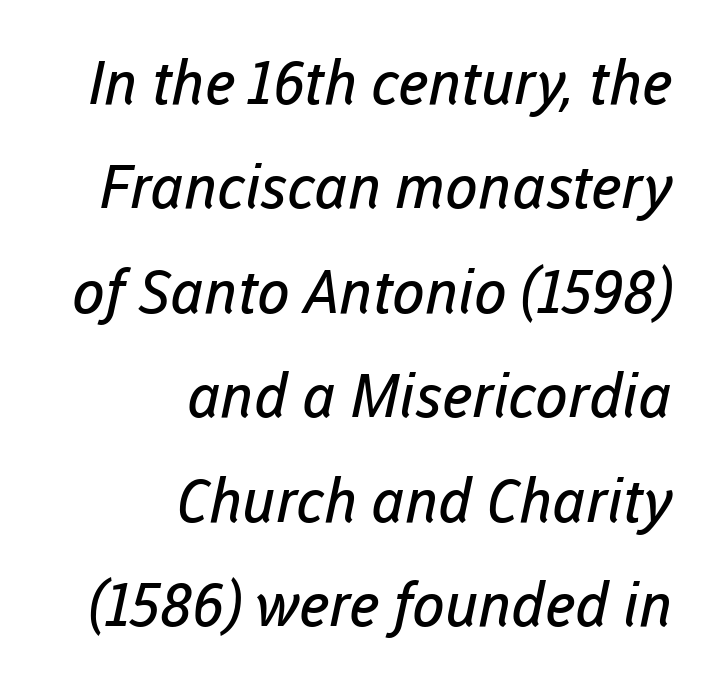
Q: Is the text bold? A: No.
Q: Is the typeface a serif or a sans-serif typeface? A: Sans-serif.
Q: Is the text underlined? A: No.
Q: How is the paragraph aligned? A: Right-aligned.
Q: Is the spacing between letters normal or unusually wide? A: Normal.
Q: Width (condensed, normal, or wide)? A: Normal.
Q: Stroke contrast? A: Low.
Q: x-height? A: Medium.
Q: Monospaced? A: No.
